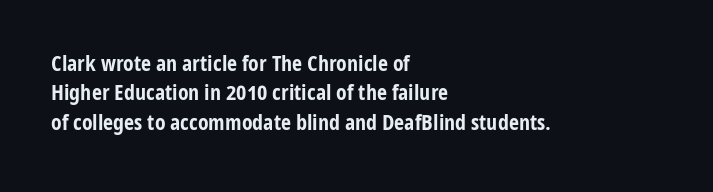
Q: Is the text bold? A: Yes.
Q: Is the text italic (slanted)? A: No, it is upright.
Q: Is the text underlined? A: No.
Q: How is the paragraph aligned? A: Left-aligned.
Q: Is the spacing between letters normal or unusually wide? A: Normal.
Q: Is the spacing between lines tight, normal or loose? A: Normal.
